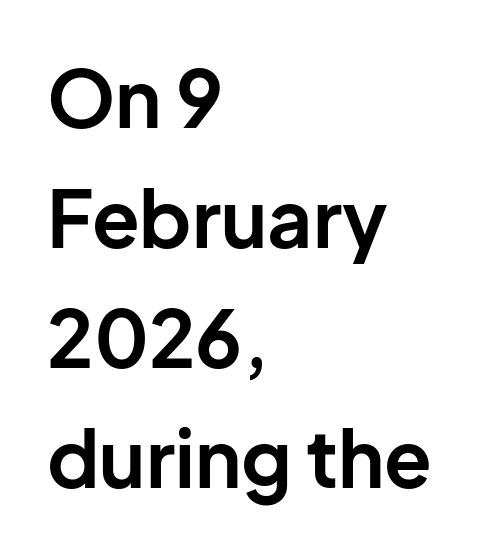
The image shows 78 px bold sans-serif type, upright; set left-aligned, normal line spacing (1.54x), normal letter spacing, not underlined; low stroke contrast and a medium x-height.
